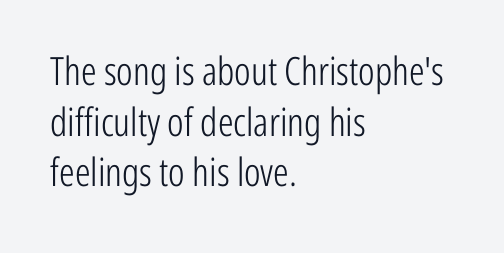
The image shows 39 px light, condensed sans-serif type, upright; set left-aligned, normal line spacing (1.3x), normal letter spacing, not underlined; low stroke contrast and a medium x-height.
